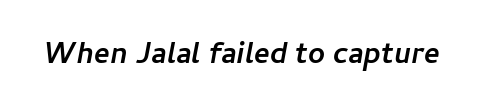
You can tell from the bare stems that sans-serif type was used. The specimen omits any rule beneath the text block's lines. Think of a printed novel: that variable character pitch is what you see here. Tracking value appears to be zero — textbook default spacing.
